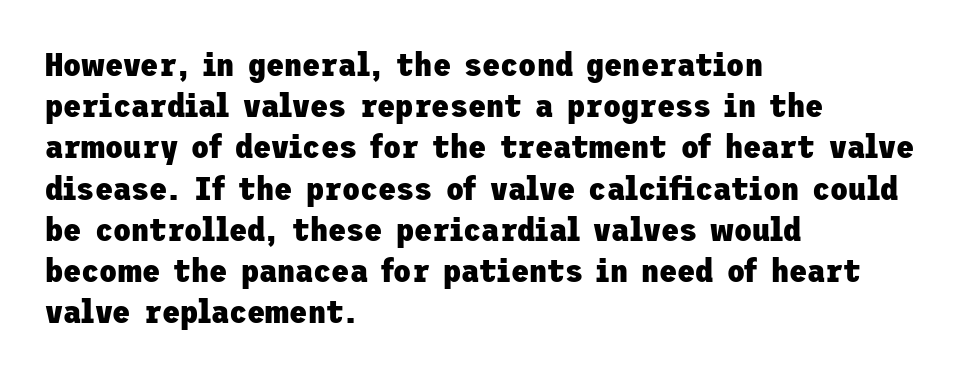
The image shows 33 px heavy sans-serif type, upright; set left-aligned, normal line spacing (1.25x), normal letter spacing, not underlined; low stroke contrast and a medium x-height.
